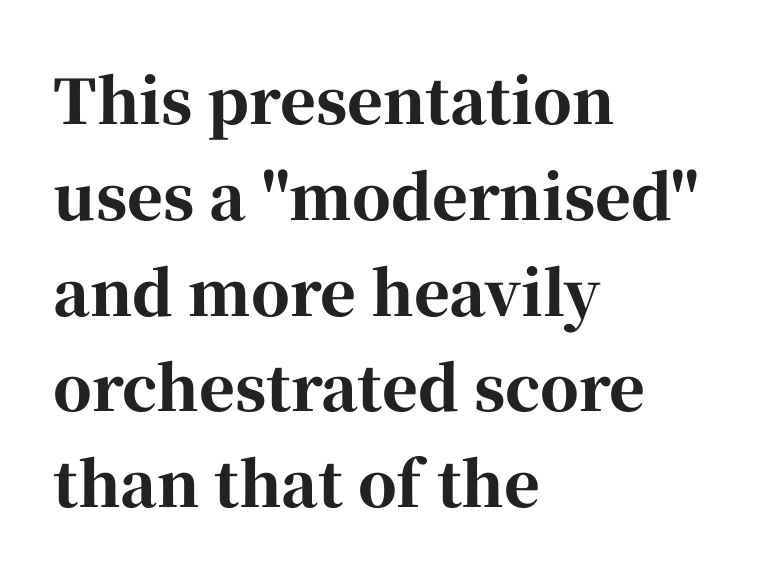
The image shows 61 px bold serif type, upright; set left-aligned, normal line spacing (1.57x), normal letter spacing, not underlined; high stroke contrast and a medium x-height.
